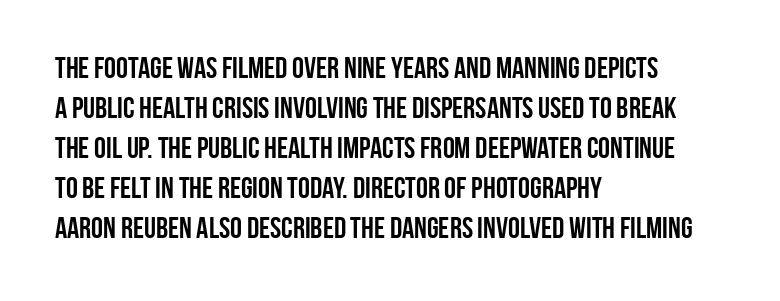
{"serif": "no", "italic": "no", "bold": "yes", "weight": "semibold", "width": "condensed", "stroke_contrast": "low", "x_height": "large", "monospaced": "no", "underline": "no", "align": "left", "line_spacing": "normal", "line_spacing_ratio": 1.33, "letter_spacing": "normal", "letter_spacing_em": 0.0, "glyph_px": 30}
